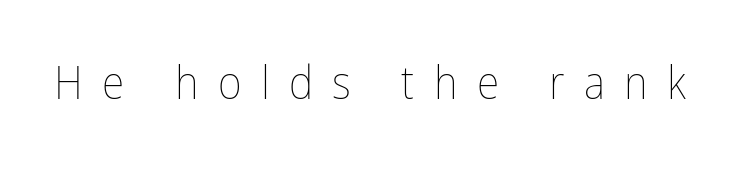
{"italic": "no", "bold": "no", "weight": "thin", "width": "condensed", "stroke_contrast": "low", "x_height": "medium", "monospaced": "no", "underline": "no", "letter_spacing": "wide", "letter_spacing_em": 0.42, "glyph_px": 46}
